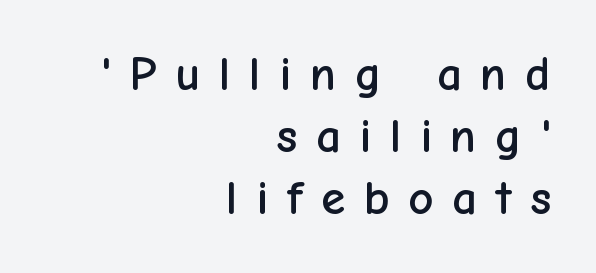
The image shows 49 px sans-serif type, upright; set right-aligned, normal line spacing (1.27x), unusually wide letter spacing (+0.38 em), not underlined; low stroke contrast and a medium x-height.
